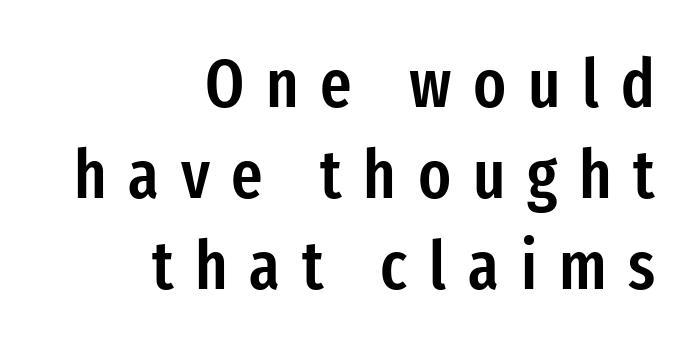
{"serif": "no", "italic": "no", "bold": "semi", "weight": "semibold", "width": "condensed", "stroke_contrast": "low", "x_height": "medium", "monospaced": "no", "underline": "no", "align": "right", "line_spacing": "normal", "line_spacing_ratio": 1.34, "letter_spacing": "wide", "letter_spacing_em": 0.32, "glyph_px": 68}
